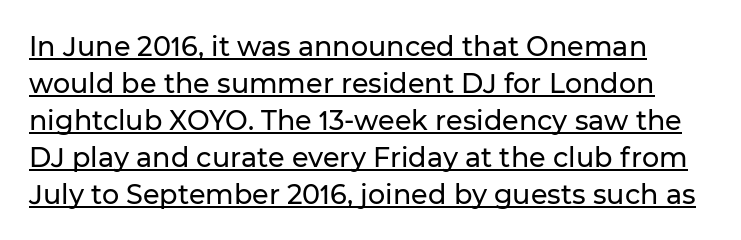
The glyphs are accompanied by a horizontal stroke just below them. A typesetter would mark this as roman, not italic. The lines sit at an ordinary, default distance from one another. The rendering keeps characters at their native spacing.
